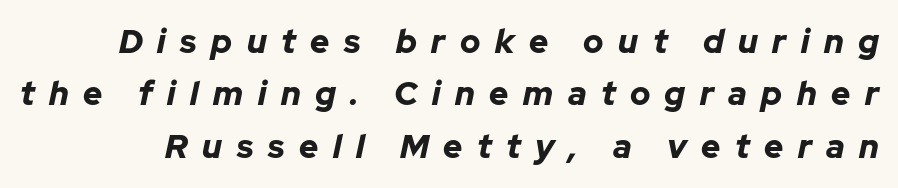
A clean baseline with only descenders dipping below it. The glyphs have the mass of a bold cut. When letters slant like this, we call the style italic. What's the leading like? Ordinary, nothing unusual. The rendering inserts visible extra space after every character. Each letter keeps its own natural width here, so spacing adapts to shape.
